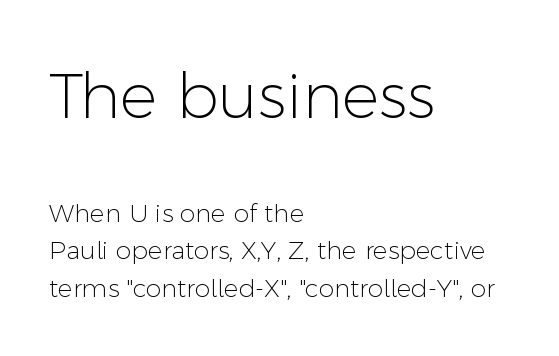
Q: Is the text bold? A: No.
Q: Is the text italic (slanted)? A: No, it is upright.
Q: Is the typeface a serif or a sans-serif typeface? A: Sans-serif.
Q: Is the text underlined? A: No.
Q: How is the paragraph aligned? A: Left-aligned.
Q: Is the spacing between letters normal or unusually wide? A: Normal.
Q: Is the spacing between lines tight, normal or loose? A: Normal.
Q: Which block of text is set in a larger size, the first (top) or the second (bottom)? A: The first (top) one.
Q: Width (condensed, normal, or wide)? A: Normal.
Q: Stroke contrast? A: Low.
Q: x-height? A: Medium.
Q: Monospaced? A: No.
